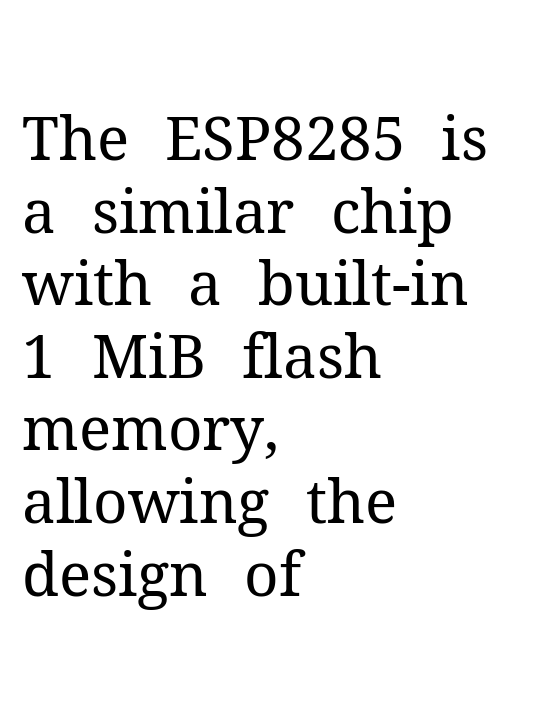
Layout note: lines flush left. Only glyphs here, with clear space below each row. The passage shown is typed in a proportional face where columns would drift. Letter spacing: default. Characters remain perfectly vertical along every line.
